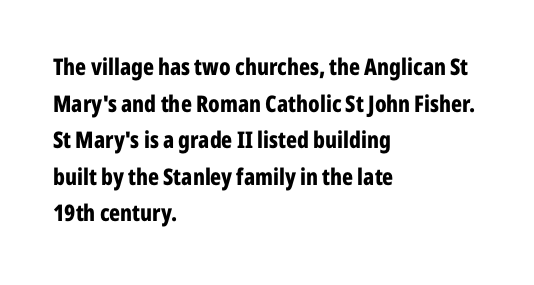
Visually the block forms a straight wall on the left and a jagged coastline on the right. The letters are bold, with thick, heavy strokes. The gap between lines stays unmarked. This sample keeps an unexceptional amount of space between lines. The horizontal fit of the characters is conventional and even. Vertical strokes here are truly vertical.
